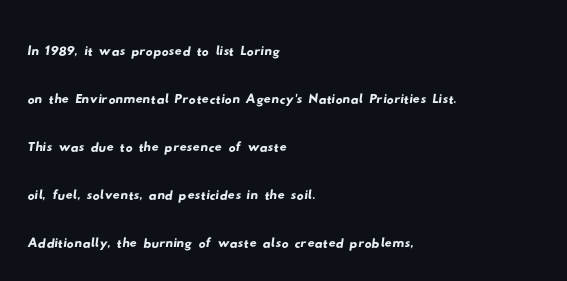
These lines are set flush left with a ragged right edge. The passage shown is not underscored anywhere. Each letter keeps its own natural width here, so spacing adapts to shape. This sample keeps an unexceptional amount of space between lines. Observe the absence of serifs on each vertical stroke in this sample.
